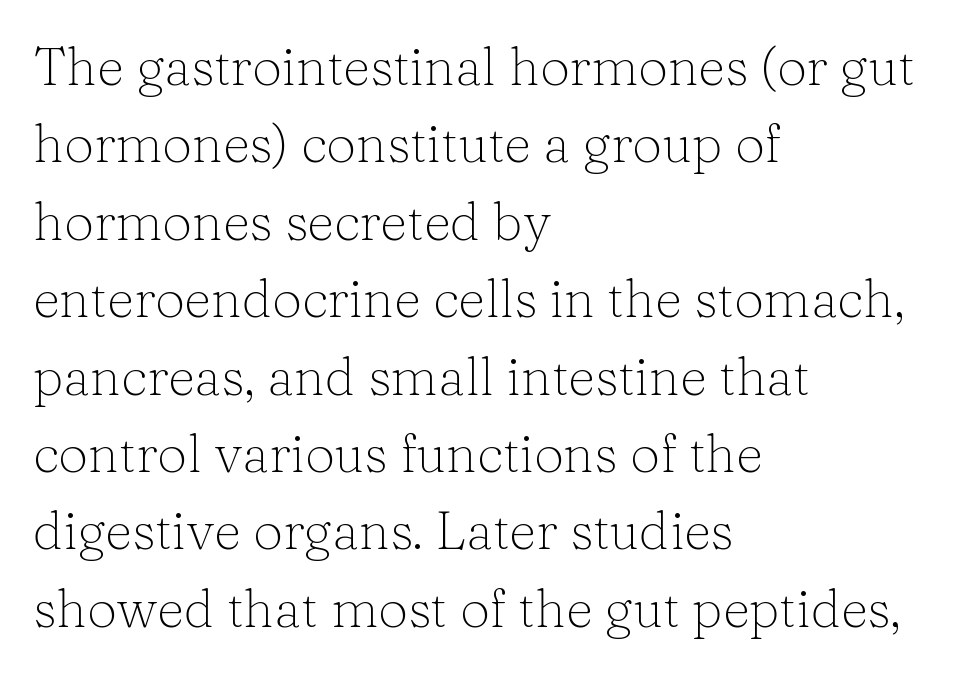
{"serif": "yes", "italic": "no", "bold": "no", "weight": "light", "width": "normal", "stroke_contrast": "low", "x_height": "medium", "monospaced": "no", "underline": "no", "align": "left", "line_spacing": "normal", "line_spacing_ratio": 1.46, "letter_spacing": "normal", "letter_spacing_em": 0.0, "glyph_px": 53}
